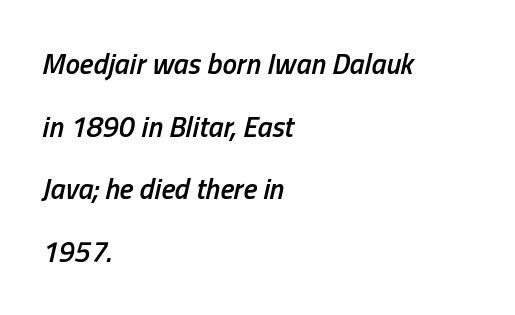
{"italic": "yes", "lean": "right", "slant_degrees": 13, "bold": "semi", "weight": "semibold", "width": "condensed", "stroke_contrast": "low", "x_height": "medium", "monospaced": "no", "underline": "no", "align": "left", "line_spacing": "loose", "line_spacing_ratio": 2.16, "letter_spacing": "normal", "letter_spacing_em": 0.0, "glyph_px": 29}
